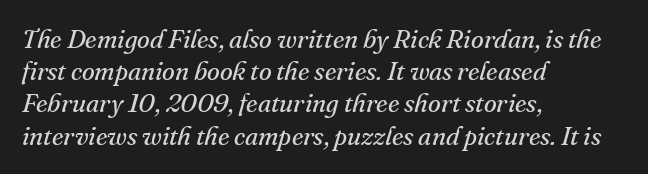
{"italic": "yes", "lean": "right", "slant_degrees": 16, "bold": "no", "underline": "no", "align": "left", "line_spacing_ratio": 1.24, "letter_spacing": "normal", "letter_spacing_em": 0.0, "glyph_px": 26}
